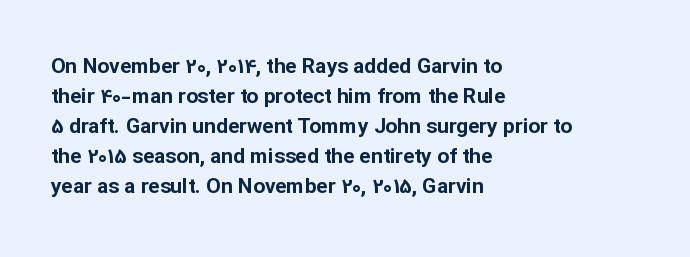
The font's upright variant was chosen for this text. These lines keep a tight, regular rhythm from letter to letter. Notice how thick the strokes are: this is what a full bold looks like. These lines sit exactly where default settings would place them.
